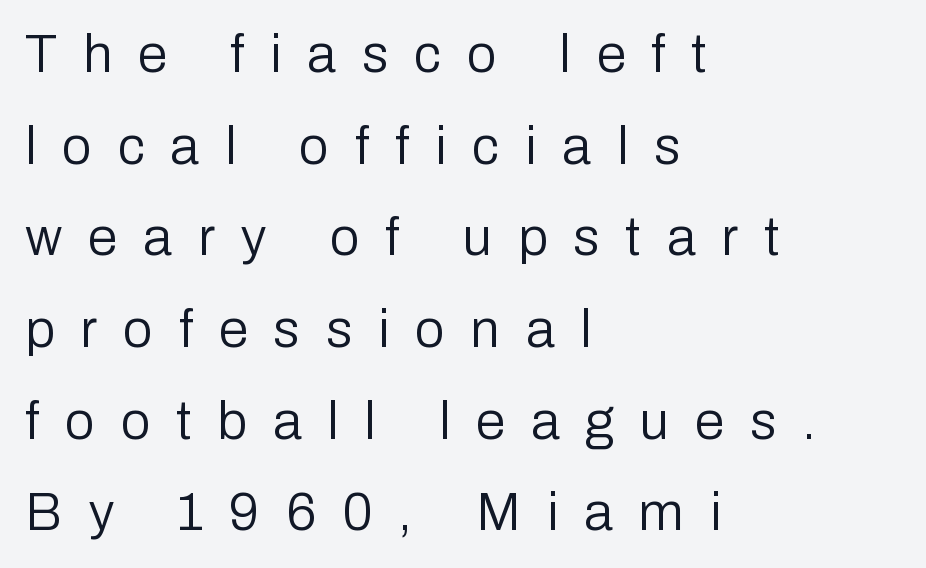
Q: Is the text bold? A: No.
Q: Is the text italic (slanted)? A: No, it is upright.
Q: Is the typeface a serif or a sans-serif typeface? A: Sans-serif.
Q: Is the text underlined? A: No.
Q: How is the paragraph aligned? A: Left-aligned.
Q: Is the spacing between letters normal or unusually wide? A: Unusually wide.
Q: Width (condensed, normal, or wide)? A: Normal.
Q: Stroke contrast? A: Low.
Q: x-height? A: Medium.
Q: Monospaced? A: No.
